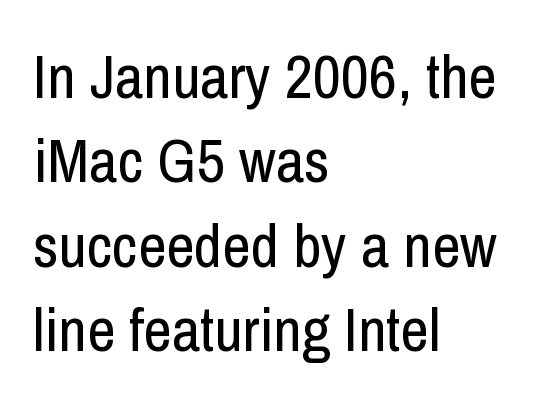
Q: Is the text bold? A: No.
Q: Is the text italic (slanted)? A: No, it is upright.
Q: Is the typeface a serif or a sans-serif typeface? A: Sans-serif.
Q: Is the text underlined? A: No.
Q: How is the paragraph aligned? A: Left-aligned.
Q: Is the spacing between letters normal or unusually wide? A: Normal.
Q: Is the spacing between lines tight, normal or loose? A: Normal.
Q: Width (condensed, normal, or wide)? A: Condensed.
Q: Stroke contrast? A: Low.
Q: x-height? A: Medium.
Q: Monospaced? A: No.
